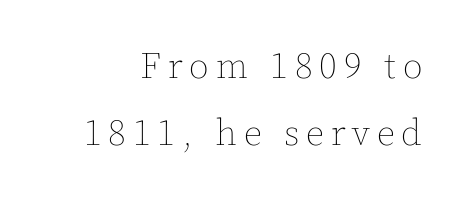
{"italic": "no", "bold": "no", "weight": "thin", "width": "normal", "x_height": "medium", "monospaced": "no", "underline": "no", "line_spacing_ratio": 1.85, "glyph_px": 36}
